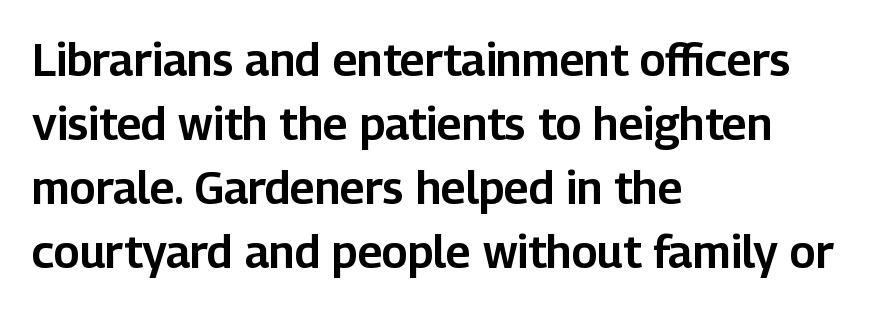
Upright lettering throughout. Character widths vary here, with narrow letters taking less room than wide ones. The lines sit at an ordinary, default distance from one another. Decoration check: the copy has no underline. The text was rendered using a sans face with plain stroke endings.
